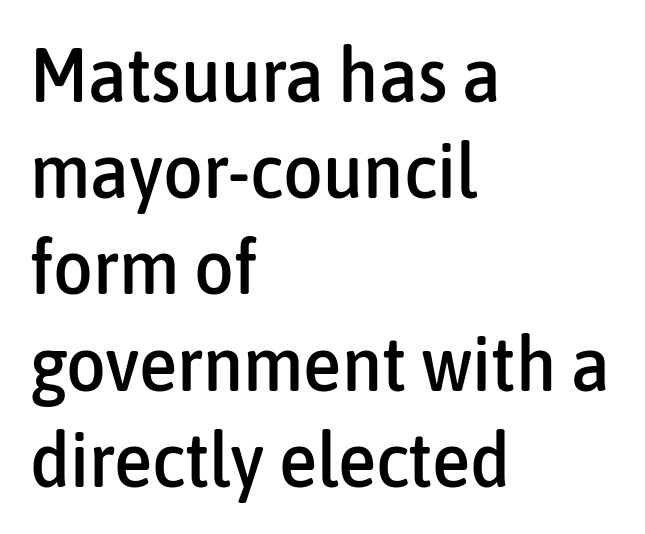
The image shows 77 px condensed sans-serif type, upright; set left-aligned, normal line spacing (1.25x), normal letter spacing, not underlined; low stroke contrast and a medium x-height.
